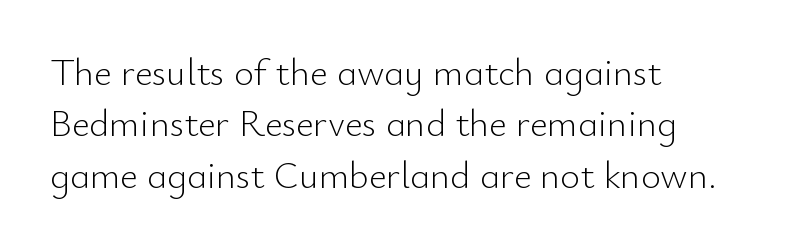
Q: Is the text bold? A: No.
Q: Is the text italic (slanted)? A: No, it is upright.
Q: Is the typeface a serif or a sans-serif typeface? A: Sans-serif.
Q: Is the text underlined? A: No.
Q: How is the paragraph aligned? A: Left-aligned.
Q: Is the spacing between letters normal or unusually wide? A: Normal.
Q: Is the spacing between lines tight, normal or loose? A: Normal.
Q: Width (condensed, normal, or wide)? A: Normal.
Q: Stroke contrast? A: Low.
Q: x-height? A: Small.
Q: Monospaced? A: No.
